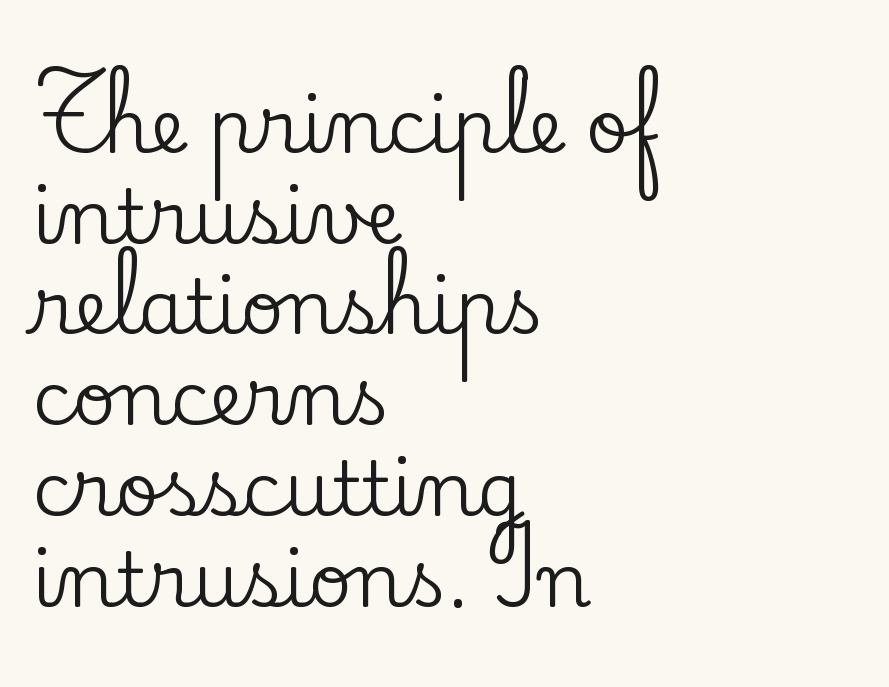
The image shows 75 px serif type, upright; set left-aligned, line spacing 1.21x, normal letter spacing, not underlined; low stroke contrast and a small x-height.
